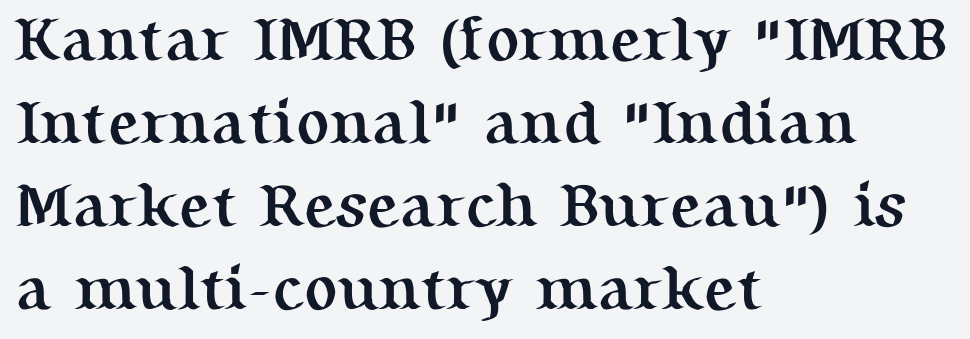
You can tell it's not italic because the verticals are truly vertical. Here the glyphs are tracked normally, forming tight word shapes. The space between consecutive lines is moderate. Letterform terminals end in serifs throughout the passage. Quick note: underline off.
